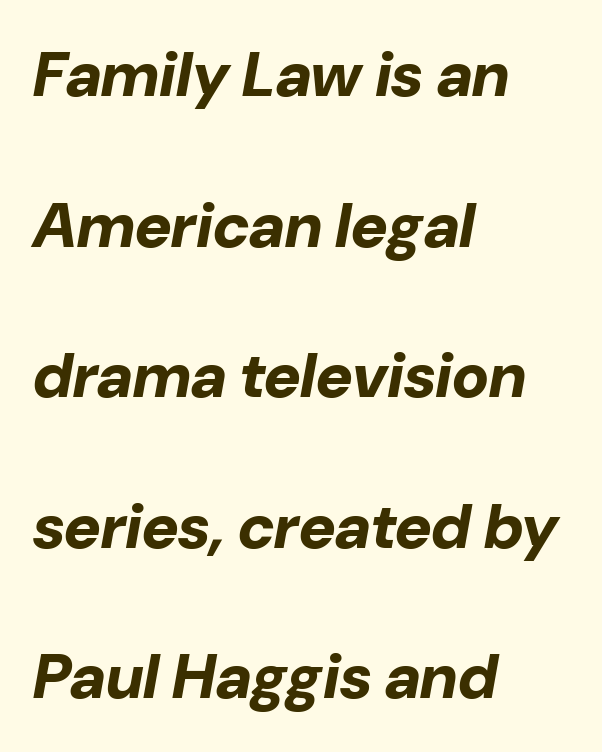
{"italic": "yes", "lean": "right", "slant_degrees": 10, "bold": "yes", "weight": "bold", "width": "normal", "stroke_contrast": "low", "x_height": "medium", "monospaced": "no", "underline": "no", "align": "left", "line_spacing": "loose", "line_spacing_ratio": 2.39, "letter_spacing": "normal", "letter_spacing_em": 0.0, "glyph_px": 63}
